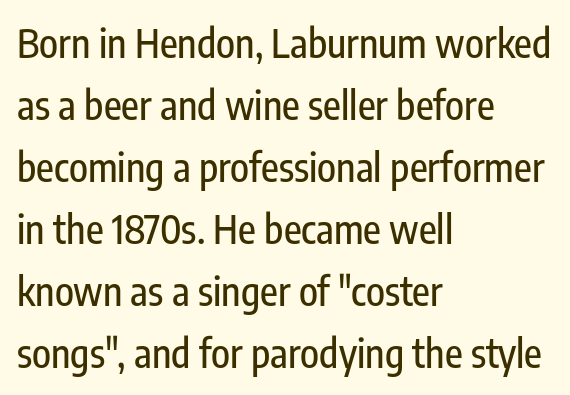
Think of a printed novel: that variable character pitch is what you see here. This rendering uses left alignment, leaving the right contour irregular. Words appear dense and cohesive because spacing is normal. Whoever set this chose a conventional vertical rhythm. Clear beneath every line of the passage. Characters remain perfectly vertical along every line.
